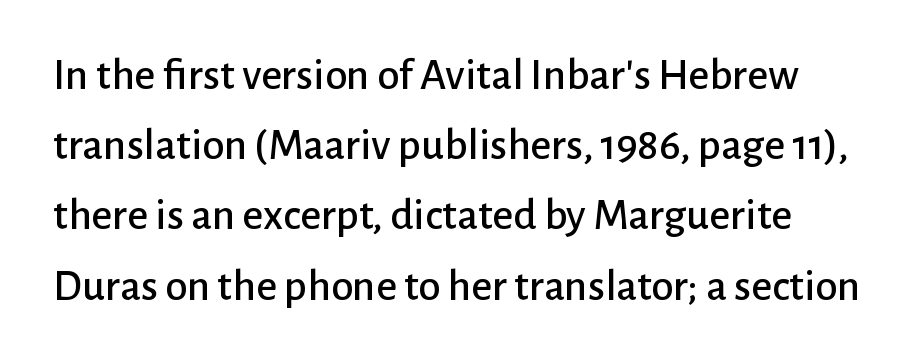
{"serif": "no", "italic": "no", "width": "normal", "stroke_contrast": "low", "x_height": "medium", "monospaced": "no", "underline": "no", "line_spacing": "normal", "line_spacing_ratio": 1.56, "letter_spacing": "normal", "letter_spacing_em": 0.0, "glyph_px": 45}
